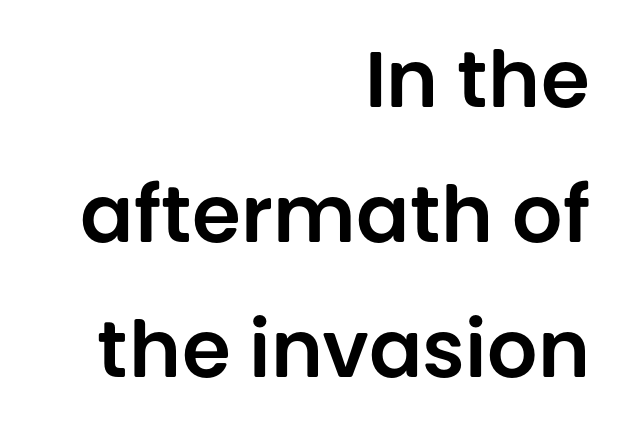
Nope, not italic — everything's standing straight. Letter spacing: default. A typesetter would call this proportional, since set widths differ per character. A sans-serif font was chosen for this passage.
